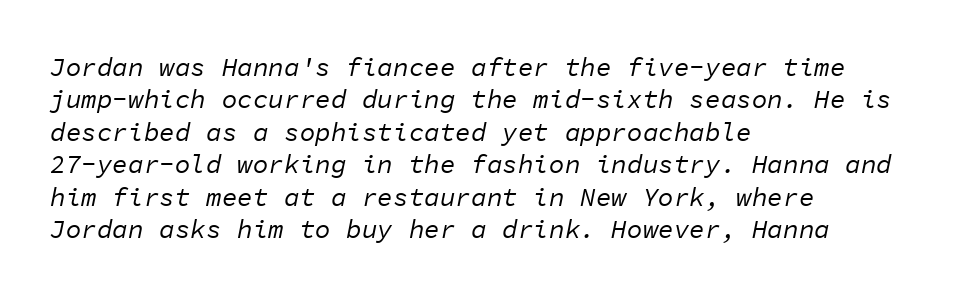
{"italic": "yes", "lean": "right", "slant_degrees": 11, "bold": "no", "underline": "no", "align": "left", "line_spacing": "normal", "line_spacing_ratio": 1.25, "letter_spacing": "normal", "letter_spacing_em": 0.0, "glyph_px": 26}
